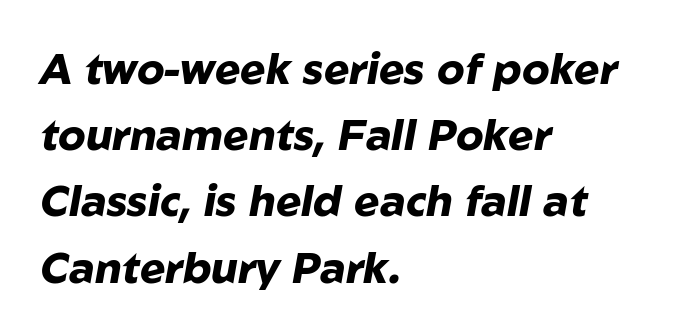
{"italic": "yes", "lean": "right", "slant_degrees": 10, "bold": "yes", "weight": "heavy", "width": "normal", "stroke_contrast": "low", "x_height": "medium", "monospaced": "no", "underline": "no", "align": "left", "line_spacing": "normal", "line_spacing_ratio": 1.54, "letter_spacing": "normal", "letter_spacing_em": 0.0, "glyph_px": 43}
